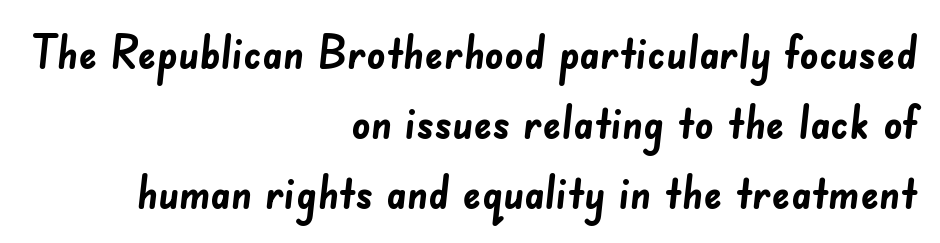
{"serif": "no", "bold": "yes", "weight": "semibold", "width": "normal", "stroke_contrast": "low", "x_height": "small", "monospaced": "no", "underline": "no", "align": "right", "line_spacing": "normal", "line_spacing_ratio": 1.52, "letter_spacing": "normal", "letter_spacing_em": 0.0, "glyph_px": 46}
